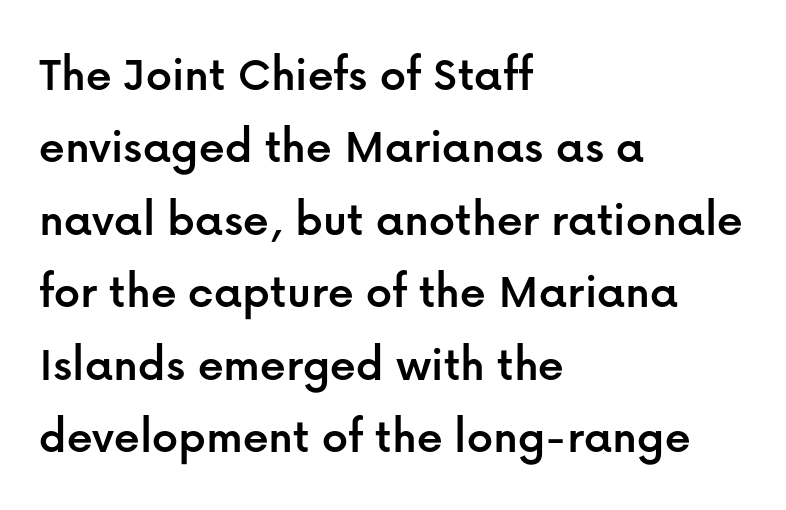
Q: Is the text italic (slanted)? A: No, it is upright.
Q: Is the typeface a serif or a sans-serif typeface? A: Sans-serif.
Q: Is the text underlined? A: No.
Q: How is the paragraph aligned? A: Left-aligned.
Q: Is the spacing between letters normal or unusually wide? A: Normal.
Q: Is the spacing between lines tight, normal or loose? A: Normal.
Q: Width (condensed, normal, or wide)? A: Normal.
Q: Stroke contrast? A: Low.
Q: x-height? A: Medium.
Q: Monospaced? A: No.
